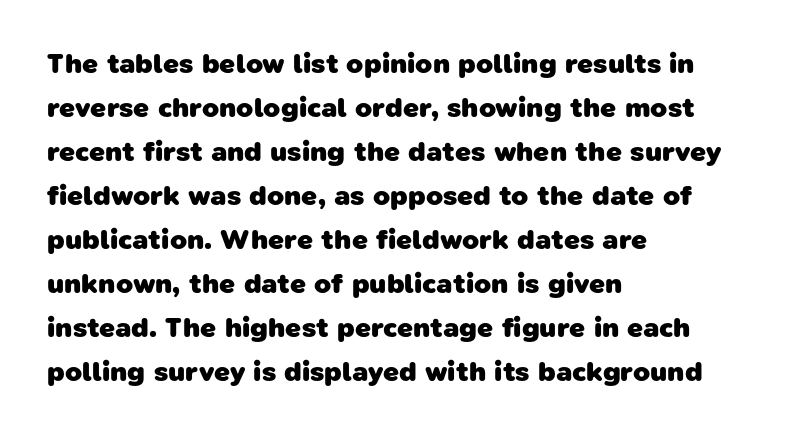
Q: Is the text bold? A: Yes.
Q: Is the typeface a serif or a sans-serif typeface? A: Sans-serif.
Q: Is the text underlined? A: No.
Q: How is the paragraph aligned? A: Left-aligned.
Q: Is the spacing between letters normal or unusually wide? A: Normal.
Q: Is the spacing between lines tight, normal or loose? A: Normal.
Q: Width (condensed, normal, or wide)? A: Normal.
Q: Stroke contrast? A: Low.
Q: x-height? A: Medium.
Q: Monospaced? A: No.
